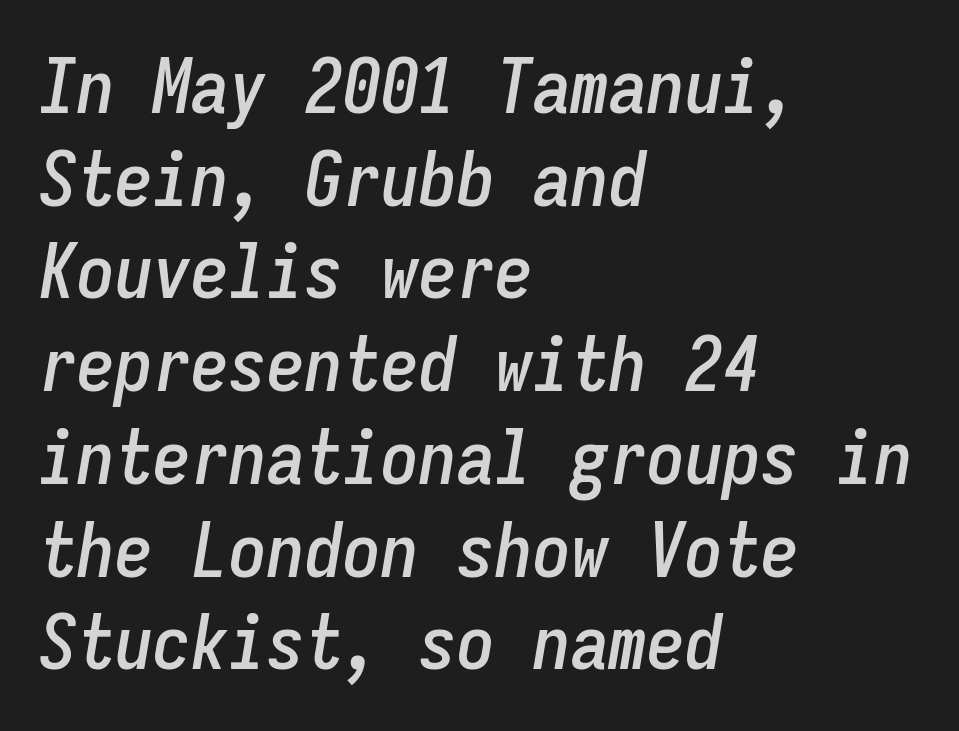
Is the type slanted? Yes — the strokes lean at a clear angle. The rendering anchors every line to the left-hand side. The type is set solid horizontally, with unmodified tracking. Descender tails drop into unmarked territory.
